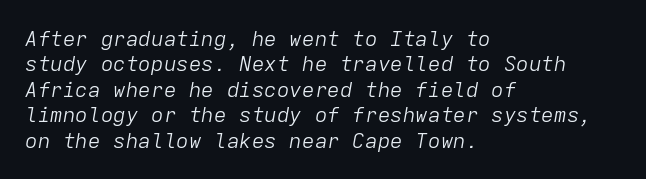
Q: Is the text bold? A: No.
Q: Is the text italic (slanted)? A: Yes, it leans right by about 9 degrees.
Q: Is the text underlined? A: No.
Q: How is the paragraph aligned? A: Left-aligned.
Q: Is the spacing between letters normal or unusually wide? A: Normal.
